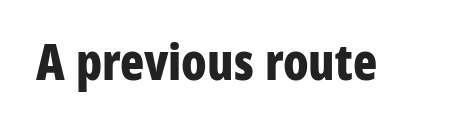
The image shows 50 px bold, condensed sans-serif type, upright; set normal letter spacing, not underlined; low stroke contrast and a medium x-height.
